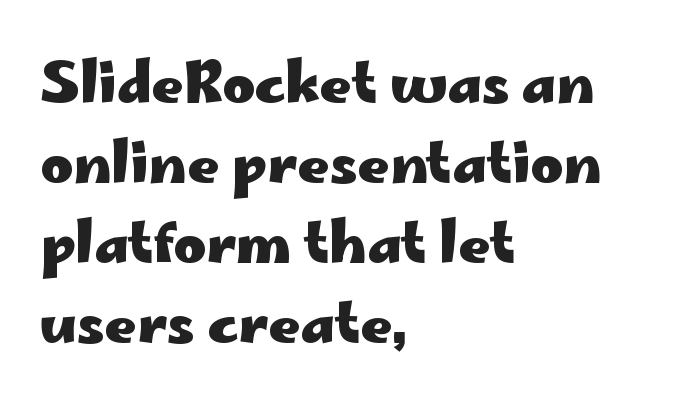
Ascenders rise straight up at ninety degrees. A student would call this left alignment; a typographer would say flush left, rag right. What stands out about the letter spacing? Nothing — it is the standard amount. Reading down the column, the eye jumps a familiar distance to each next line. Heft: maximum for text — a bold.
